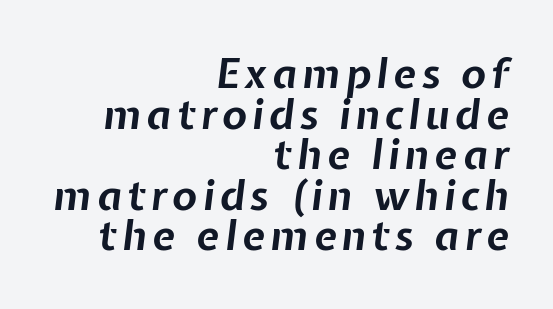
The block of text is dense from top to bottom, with scant space between rows. Letters rest on an invisible, unmarked baseline. The face used here is proportionally spaced, like ordinary book or web type. Is the type bold? Yes — the strokes are clearly thick and heavy. Italic: yes, the glyphs are oblique.
